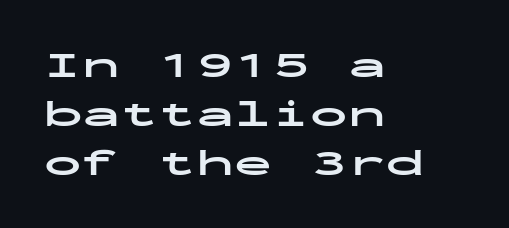
{"serif": "no", "italic": "no", "bold": "yes", "weight": "bold", "width": "wide", "stroke_contrast": "low", "x_height": "medium", "monospaced": "yes", "underline": "no", "align": "left", "line_spacing": "normal", "line_spacing_ratio": 1.29, "letter_spacing": "normal", "letter_spacing_em": 0.0, "glyph_px": 38}
